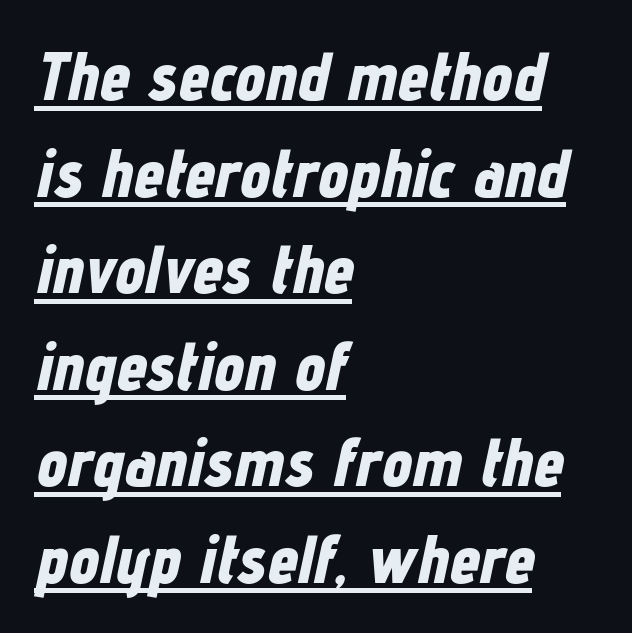
Strokes here are thick enough to call this a true bold. The passage shown leans; its letterforms are oblique. You could not count columns in this text — the font is proportionally spaced. The rows are spaced the way most documents space them.
